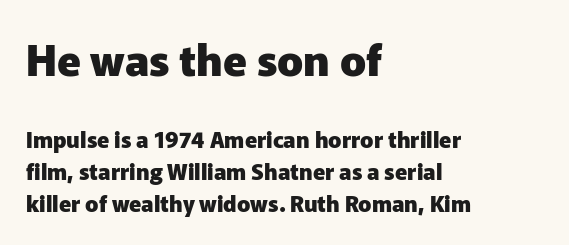
The image shows 43 px heavy sans-serif type, upright; set left-aligned, normal line spacing (1.44x), normal letter spacing, not underlined; the first (top) block is 1.95x larger; low stroke contrast and a medium x-height.
